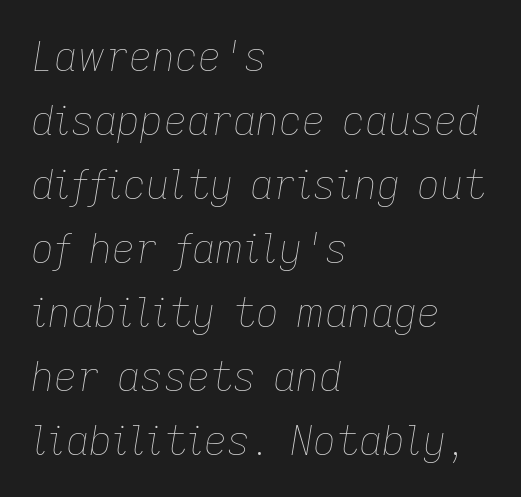
The image shows 40 px thin type, italic (leaning right); set left-aligned, normal line spacing (1.6x), normal letter spacing, not underlined; low stroke contrast and a medium x-height.
